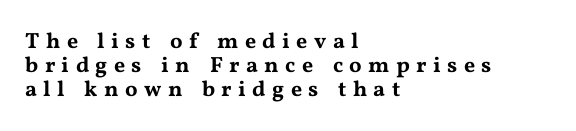
{"italic": "no", "underline": "no", "align": "left", "line_spacing": "tight", "line_spacing_ratio": 1.1, "letter_spacing": "wide", "letter_spacing_em": 0.29, "glyph_px": 22}
